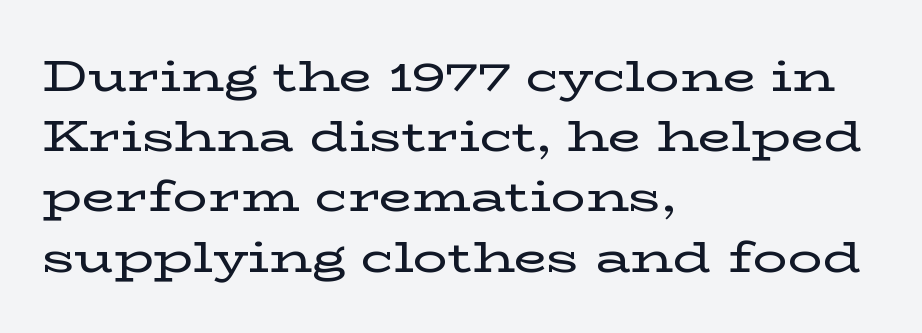
There is no visible air inserted between adjacent glyphs. Left-aligned paragraph, ragged on the right. Upright lettering throughout. The space beneath each line is pristine and unruled. A typesetter would call this proportional, since set widths differ per character. The designer left line spacing at the default.
